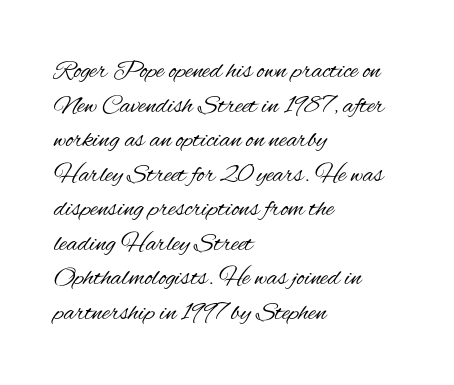
The image shows 26 px text type; set left-aligned, normal line spacing (1.33x), normal letter spacing, not underlined.
